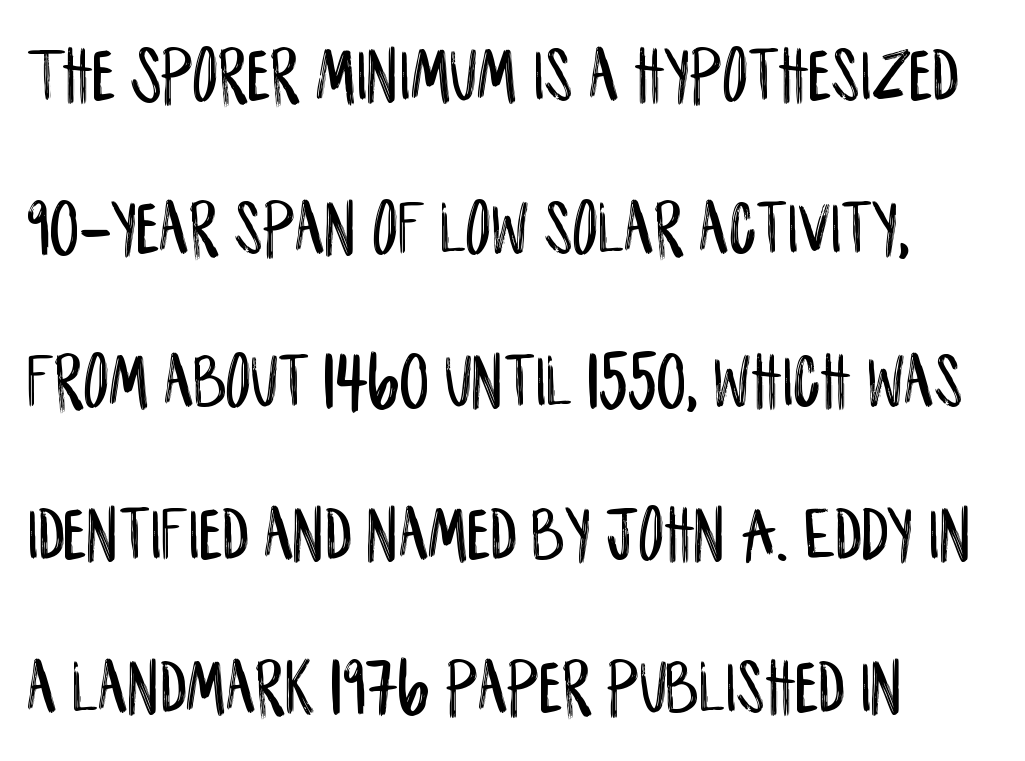
Q: Is the text italic (slanted)? A: No, it is upright.
Q: Is the typeface a serif or a sans-serif typeface? A: Sans-serif.
Q: Is the text underlined? A: No.
Q: Is the spacing between letters normal or unusually wide? A: Normal.
Q: Is the spacing between lines tight, normal or loose? A: Loose.
Q: Width (condensed, normal, or wide)? A: Condensed.
Q: Stroke contrast? A: Low.
Q: x-height? A: Large.
Q: Monospaced? A: No.
